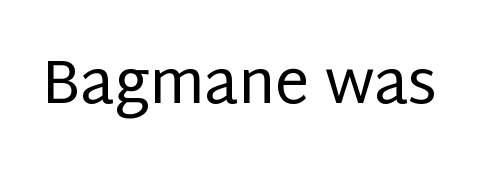
Q: Is the text bold? A: No.
Q: Is the text italic (slanted)? A: No, it is upright.
Q: Is the typeface a serif or a sans-serif typeface? A: Sans-serif.
Q: Is the text underlined? A: No.
Q: Is the spacing between letters normal or unusually wide? A: Normal.
Q: Width (condensed, normal, or wide)? A: Normal.
Q: Stroke contrast? A: Low.
Q: x-height? A: Large.
Q: Monospaced? A: No.
